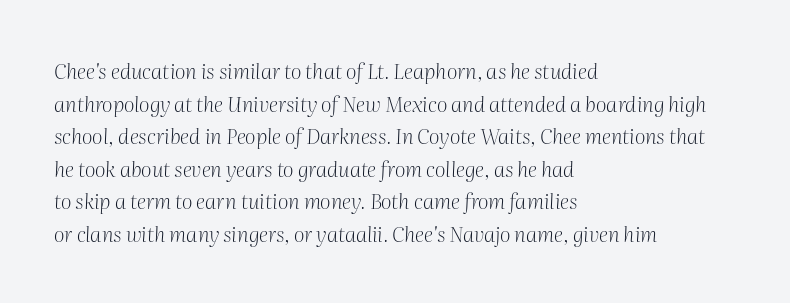
Observe the lean: these are italic letterforms. Inter-character spacing is left at the font's built-in metrics. No heavy texture on the line: the type isn't bold. Lines of text with bare space underneath. The rendering uses a moderate line-height, typical for paragraphs. The compositor pushed each line to the left boundary.
